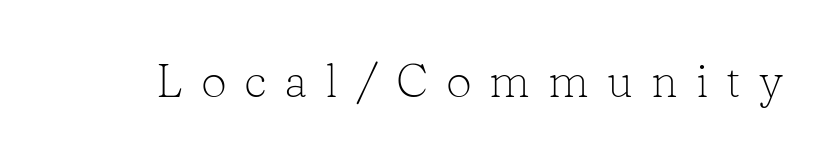
The image shows 46 px light serif type, upright; set unusually wide letter spacing (+0.39 em), not underlined; low stroke contrast and a medium x-height.
